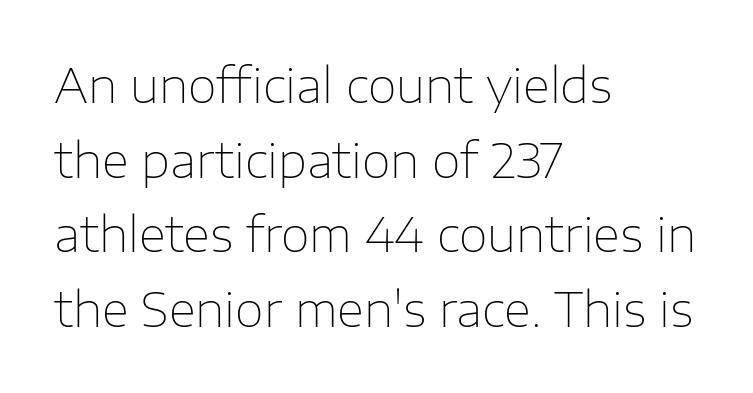
{"serif": "no", "italic": "no", "bold": "no", "weight": "thin", "width": "normal", "stroke_contrast": "low", "x_height": "medium", "monospaced": "no", "underline": "no", "align": "left", "line_spacing": "normal", "line_spacing_ratio": 1.59, "letter_spacing": "normal", "letter_spacing_em": 0.0, "glyph_px": 47}
